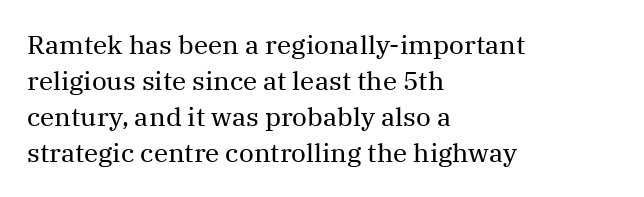
{"italic": "no", "bold": "no", "underline": "no", "align": "left", "line_spacing": "normal", "line_spacing_ratio": 1.38, "letter_spacing": "normal", "letter_spacing_em": 0.0, "glyph_px": 26}
